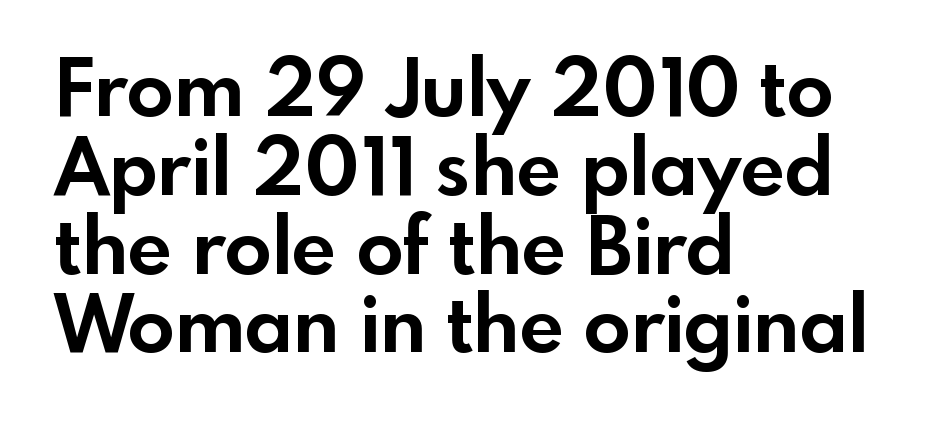
Think of a printed novel: that variable character pitch is what you see here. Descenders are the only things crossing below the line. Successive baselines arrive quickly, one right under another. Pretty heavy lettering here — definitely bold. Nothing unusual about the tracking: characters are spaced as the font intends.
